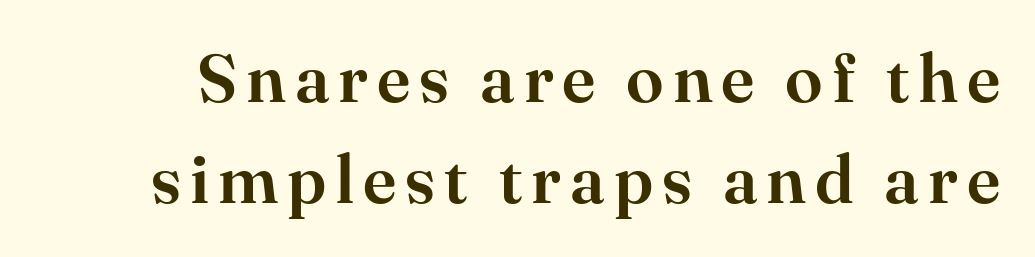
The image shows 68 px serif type, upright; set normal line spacing (1.49x), not underlined; high stroke contrast and a small x-height.
